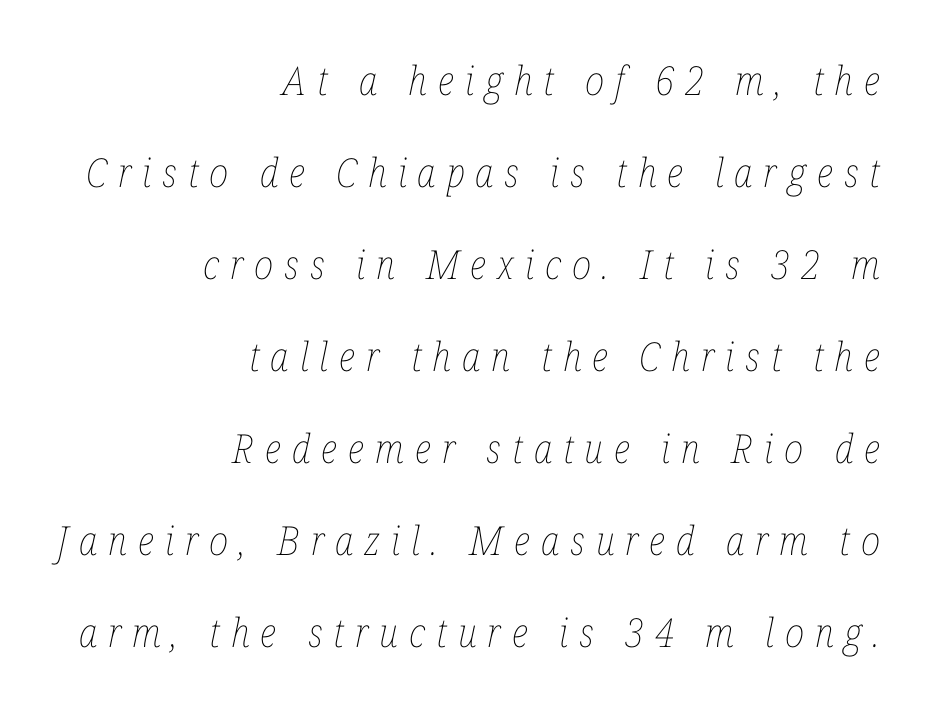
You could not count columns in this text — the font is proportionally spaced. Underlining? Definitely not there. Vertical stems look standard width or narrower in stroke. The passage shown has open, widely tracked lettering throughout. The text block is weighted toward the right margin, trailing off unevenly leftward.
